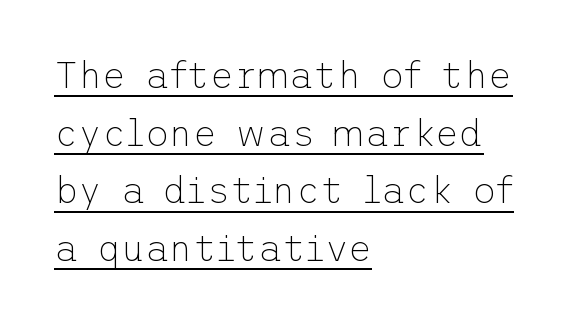
The image shows 37 px thin sans-serif type, upright; set left-aligned, normal line spacing (1.56x), normal letter spacing, underlined; low stroke contrast and a medium x-height.
